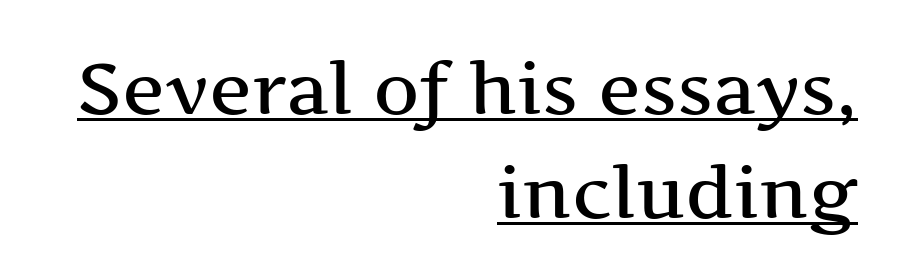
Q: Is the text italic (slanted)? A: No, it is upright.
Q: Is the typeface a serif or a sans-serif typeface? A: Serif.
Q: Is the text underlined? A: Yes.
Q: How is the paragraph aligned? A: Right-aligned.
Q: Is the spacing between letters normal or unusually wide? A: Normal.
Q: Is the spacing between lines tight, normal or loose? A: Normal.
Q: Width (condensed, normal, or wide)? A: Wide.
Q: Stroke contrast? A: Medium.
Q: x-height? A: Medium.
Q: Monospaced? A: No.
